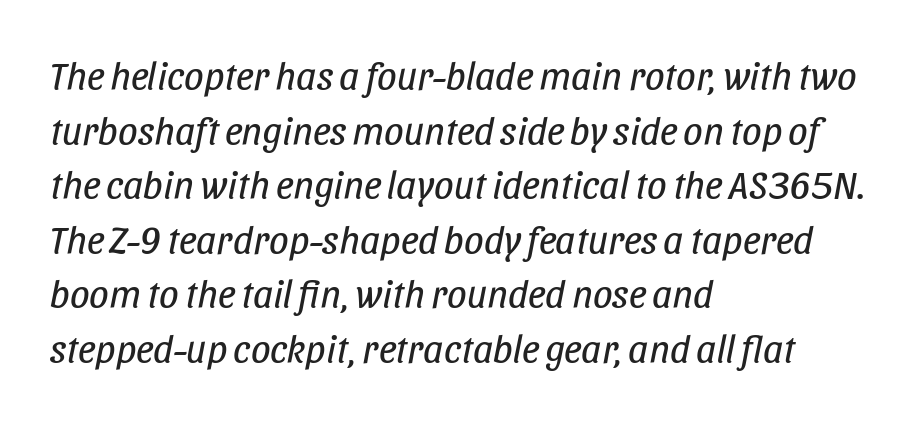
The image shows 39 px regular-weight, condensed type, italic (leaning right); set left-aligned, normal line spacing (1.4x), normal letter spacing, not underlined; low stroke contrast and a large x-height.
